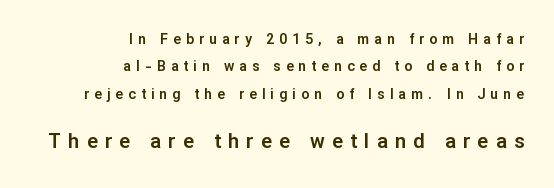
The image shows 20 px text type, upright; set right-aligned, loose line spacing (1.95x), unusually wide letter spacing (+0.37 em), not underlined; the second (bottom) block is 1.43x larger.
